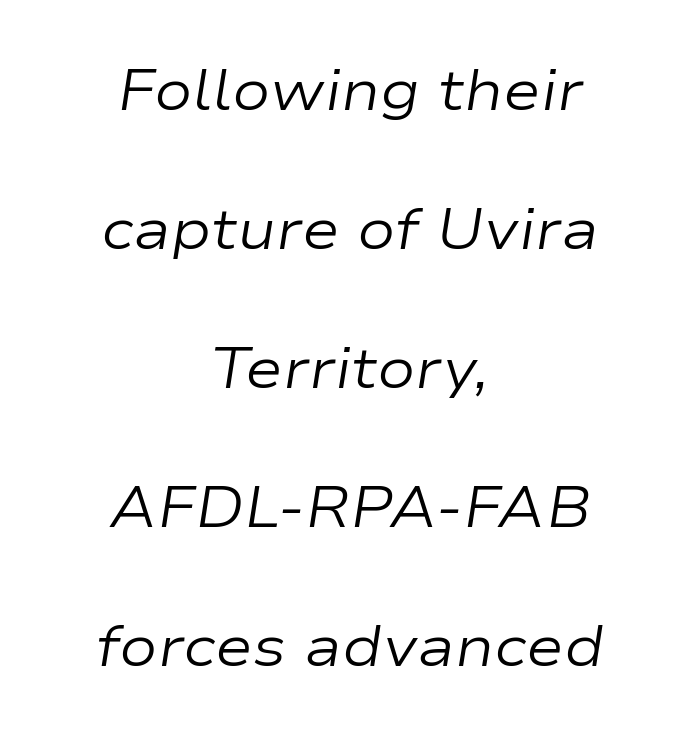
Q: Is the text bold? A: No.
Q: Is the text italic (slanted)? A: Yes, it leans right by about 9 degrees.
Q: Is the text underlined? A: No.
Q: How is the paragraph aligned? A: Centered.
Q: Is the spacing between letters normal or unusually wide? A: Normal.
Q: Is the spacing between lines tight, normal or loose? A: Loose.
Q: Width (condensed, normal, or wide)? A: Wide.
Q: Stroke contrast? A: Low.
Q: x-height? A: Medium.
Q: Monospaced? A: No.
